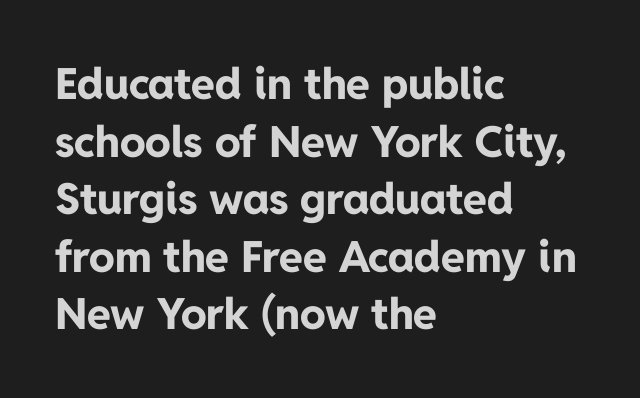
The image shows 43 px bold sans-serif type, upright; set left-aligned, normal line spacing (1.34x), normal letter spacing, not underlined; low stroke contrast and a medium x-height.
